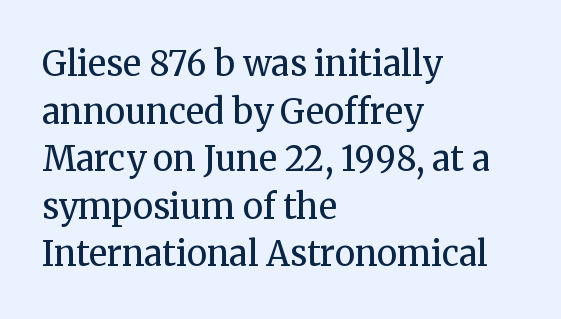
Q: Is the text bold? A: No.
Q: Is the text italic (slanted)? A: No, it is upright.
Q: Is the typeface a serif or a sans-serif typeface? A: Serif.
Q: Is the text underlined? A: No.
Q: How is the paragraph aligned? A: Left-aligned.
Q: Is the spacing between letters normal or unusually wide? A: Normal.
Q: Is the spacing between lines tight, normal or loose? A: Normal.
Q: Width (condensed, normal, or wide)? A: Normal.
Q: Stroke contrast? A: Medium.
Q: x-height? A: Medium.
Q: Monospaced? A: No.
